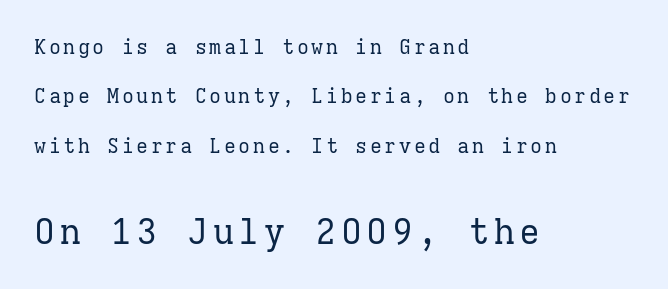
{"serif": "yes", "italic": "no", "bold": "no", "weight": "regular", "width": "normal", "stroke_contrast": "low", "x_height": "medium", "monospaced": "yes", "underline": "no", "align": "left", "line_spacing": "loose", "line_spacing_ratio": 2.47, "larger_block": "second", "size_ratio": 1.75, "glyph_px": 35}
